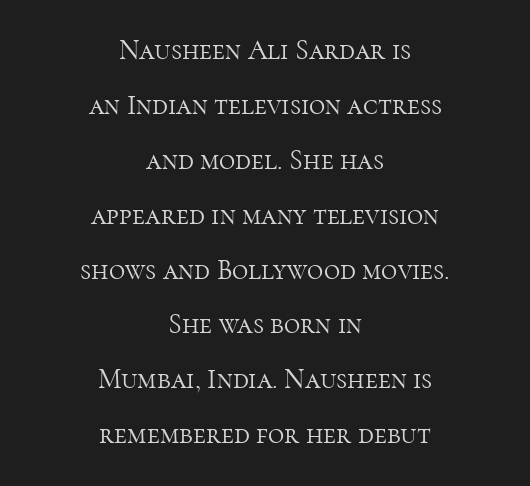
The image shows 28 px light serif type, upright; set centered, loose line spacing (1.96x), normal letter spacing, not underlined; high stroke contrast and a medium x-height.
